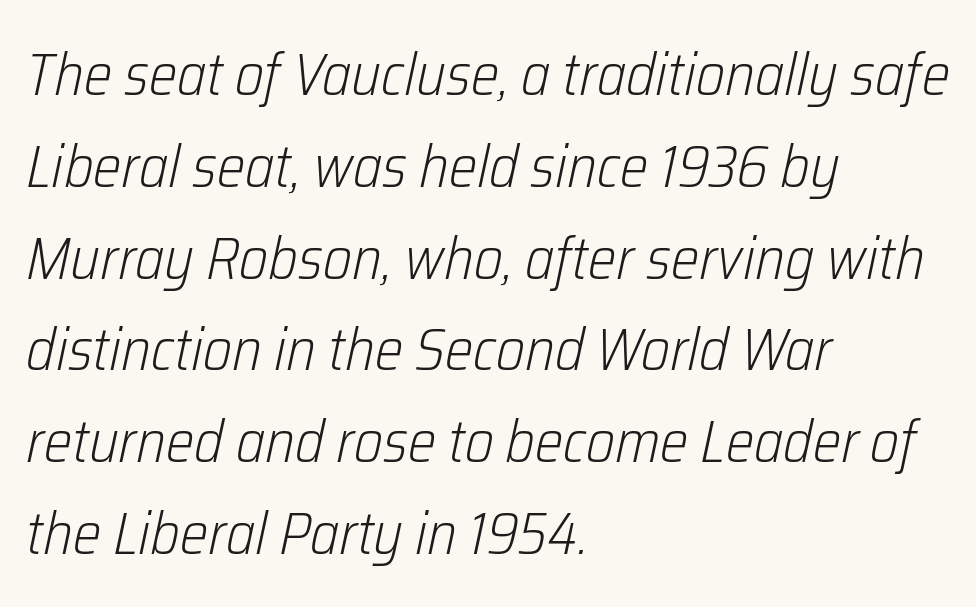
The image shows 60 px light, condensed type, italic (leaning right); set left-aligned, normal line spacing (1.53x), normal letter spacing, not underlined; low stroke contrast and a medium x-height.
